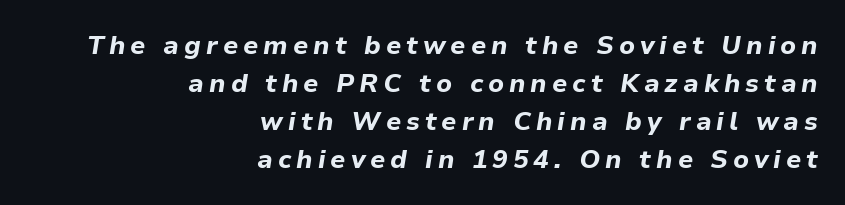
Q: Is the text bold? A: Yes.
Q: Is the text italic (slanted)? A: Yes, it leans right by about 9 degrees.
Q: Is the text underlined? A: No.
Q: How is the paragraph aligned? A: Right-aligned.
Q: Is the spacing between lines tight, normal or loose? A: Normal.
